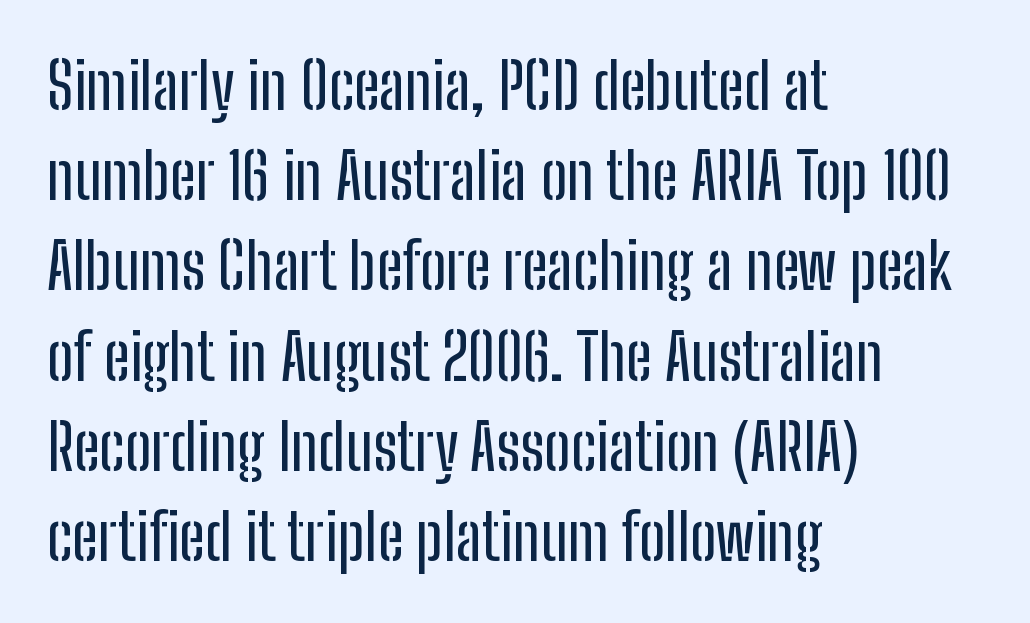
The image shows 64 px condensed sans-serif type, upright; set left-aligned, normal line spacing (1.41x), normal letter spacing, not underlined; low stroke contrast and a medium x-height.
